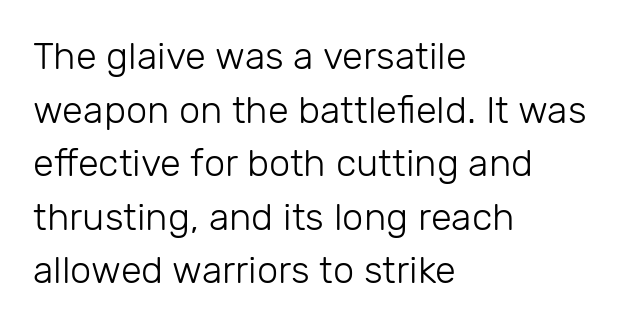
The image shows 38 px light sans-serif type, upright; set left-aligned, normal line spacing (1.41x), normal letter spacing, not underlined; low stroke contrast and a medium x-height.
